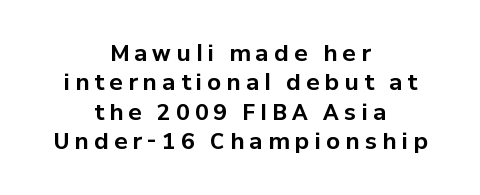
The image shows 22 px bold type, upright; set centered, normal line spacing (1.34x), unusually wide letter spacing (+0.24 em), not underlined.
